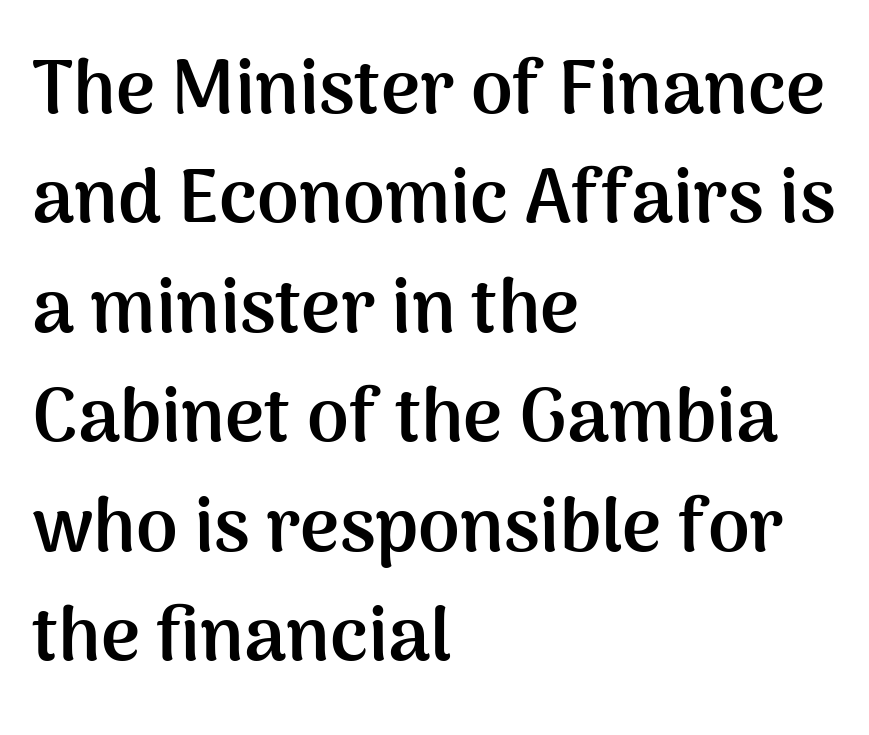
Varying glyph widths throughout — classic text-font behaviour. The rows are spaced the way most documents space them. This is roman type, the default non-slanted kind. Serifs: no, the terminals of the letterforms are clean.
